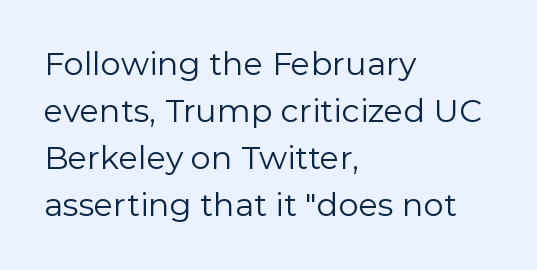
{"serif": "no", "italic": "no", "bold": "no", "weight": "regular", "width": "normal", "x_height": "medium", "monospaced": "no", "underline": "no", "align": "left", "line_spacing": "normal", "line_spacing_ratio": 1.47, "letter_spacing": "normal", "letter_spacing_em": 0.0, "glyph_px": 32}
